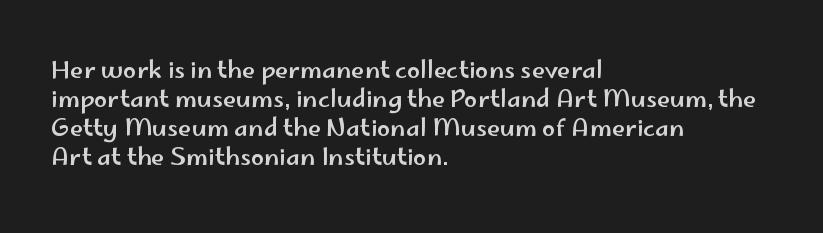
{"italic": "no", "underline": "no", "align": "left", "line_spacing_ratio": 1.21, "letter_spacing": "normal", "letter_spacing_em": 0.0, "glyph_px": 24}
